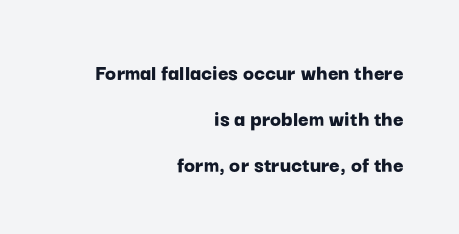
The rendering keeps characters at their native spacing. If you drew a line through each stem, it would be perfectly vertical. All the whitespace from short lines collects on the left. Regarding leading, the lines here are spaced well apart. Is the type bold? Yes — the strokes are clearly thick and heavy.
